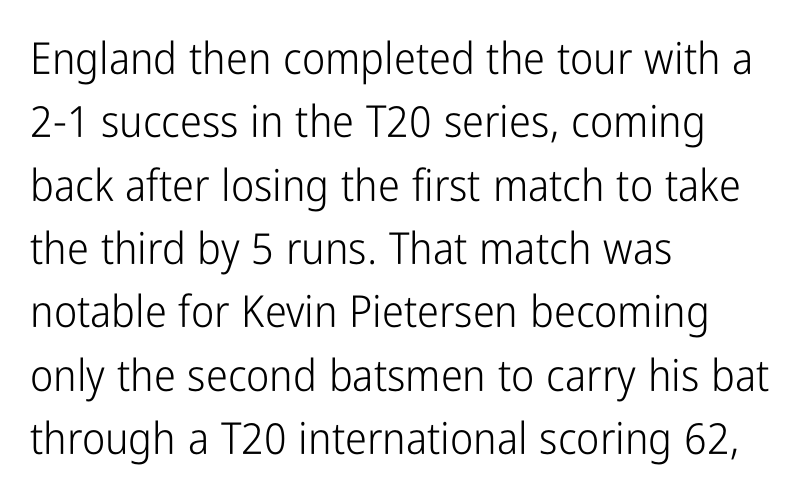
The image shows 44 px light, condensed sans-serif type, upright; set left-aligned, normal line spacing (1.44x), normal letter spacing, not underlined; low stroke contrast and a medium x-height.
